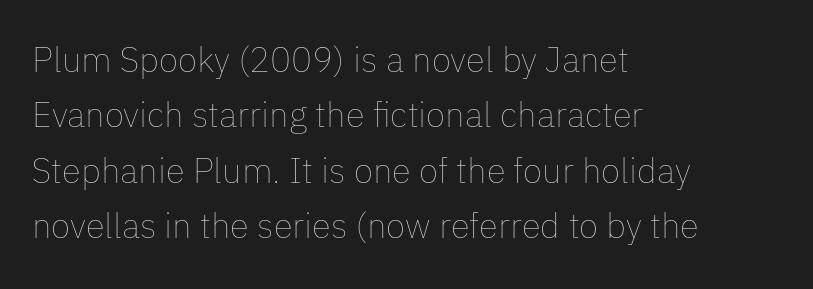
Q: Is the text bold? A: No.
Q: Is the text italic (slanted)? A: No, it is upright.
Q: Is the text underlined? A: No.
Q: How is the paragraph aligned? A: Left-aligned.
Q: Is the spacing between letters normal or unusually wide? A: Normal.
Q: Is the spacing between lines tight, normal or loose? A: Normal.
Q: Width (condensed, normal, or wide)? A: Normal.
Q: Stroke contrast? A: Low.
Q: x-height? A: Medium.
Q: Monospaced? A: No.
